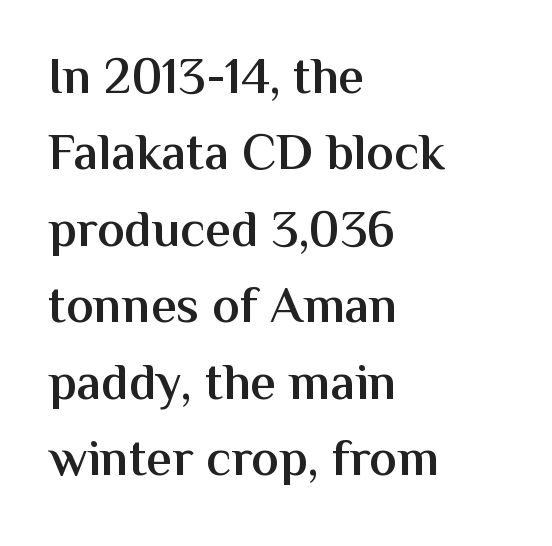
Heft: intermediate — a semibold. One-word summary of the alignment: left. This sample uses an upright cut, with every glyph sitting square on the baseline. Bare-footed words on every line. Look at the tracking — it's just the regular setting, nothing added.
